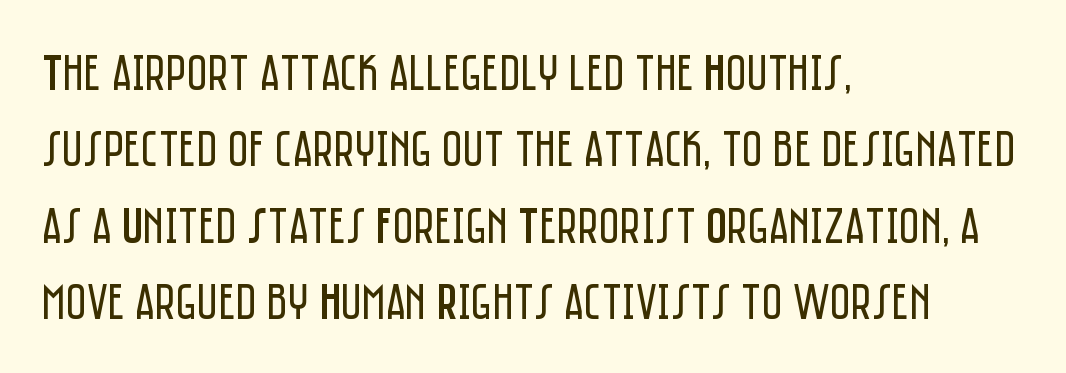
Q: Is the text bold? A: No.
Q: Is the text italic (slanted)? A: No, it is upright.
Q: Is the typeface a serif or a sans-serif typeface? A: Sans-serif.
Q: Is the text underlined? A: No.
Q: How is the paragraph aligned? A: Left-aligned.
Q: Is the spacing between letters normal or unusually wide? A: Normal.
Q: Is the spacing between lines tight, normal or loose? A: Normal.
Q: Width (condensed, normal, or wide)? A: Condensed.
Q: Stroke contrast? A: Low.
Q: x-height? A: Large.
Q: Monospaced? A: No.
